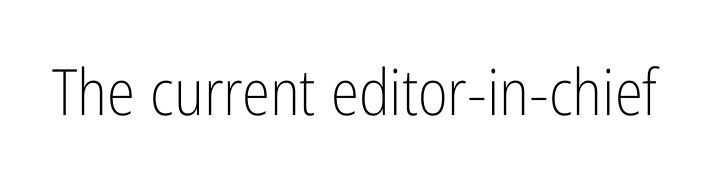
The image shows 64 px light, condensed sans-serif type, upright; set normal letter spacing, not underlined; low stroke contrast and a medium x-height.
